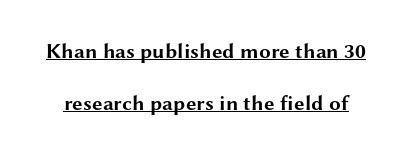
Q: Is the text bold? A: Yes.
Q: Is the text italic (slanted)? A: No, it is upright.
Q: Is the text underlined? A: Yes.
Q: Is the spacing between letters normal or unusually wide? A: Normal.
Q: Is the spacing between lines tight, normal or loose? A: Loose.
